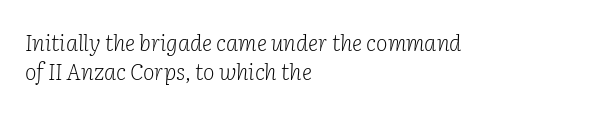
The image shows 22 px text type, italic (leaning right); set left-aligned, normal line spacing (1.34x), normal letter spacing, not underlined.
